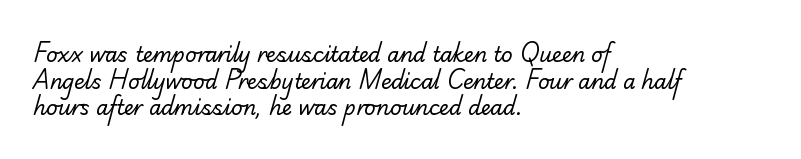
Q: Is the text bold? A: No.
Q: Is the text underlined? A: No.
Q: How is the paragraph aligned? A: Left-aligned.
Q: Is the spacing between letters normal or unusually wide? A: Normal.
Q: Is the spacing between lines tight, normal or loose? A: Normal.
